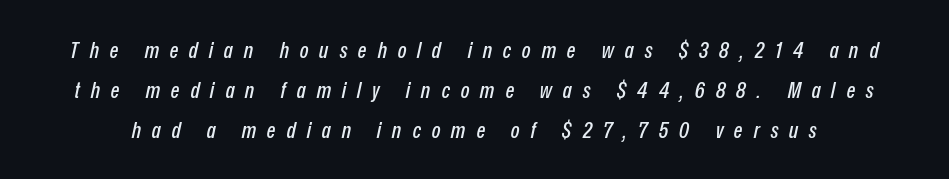
The rendering inserts visible extra space after every character. Observe the lean: these are italic letterforms. The passage shown is not underscored anywhere.
